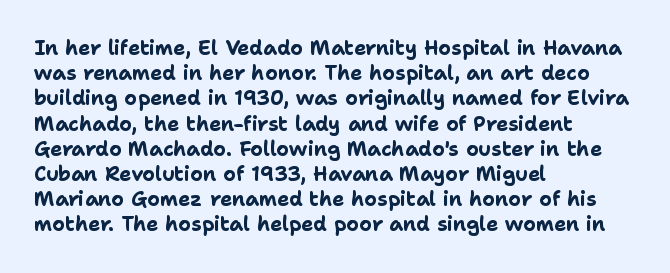
Q: Is the text bold? A: Yes.
Q: Is the text italic (slanted)? A: No, it is upright.
Q: Is the text underlined? A: No.
Q: How is the paragraph aligned? A: Left-aligned.
Q: Is the spacing between letters normal or unusually wide? A: Normal.
Q: Is the spacing between lines tight, normal or loose? A: Normal.
